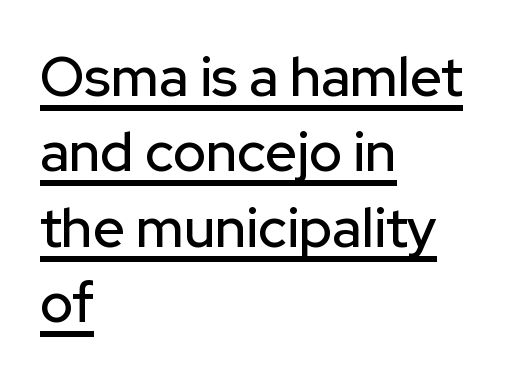
{"serif": "no", "italic": "no", "width": "normal", "stroke_contrast": "low", "x_height": "medium", "monospaced": "no", "underline": "yes", "align": "left", "line_spacing": "normal", "line_spacing_ratio": 1.37, "letter_spacing": "normal", "letter_spacing_em": 0.0, "glyph_px": 55}
